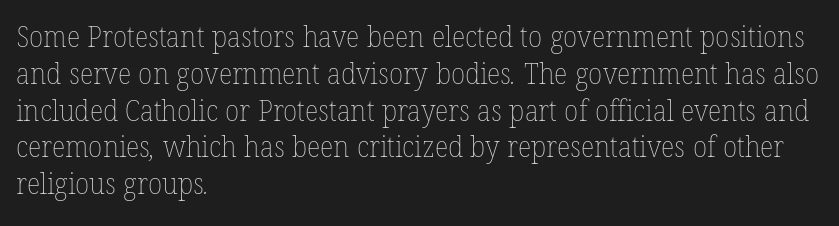
Successive baselines arrive at the customary interval. The font sits on the lighter half of the weight spectrum, regular included. These lines are rendered in a variable-pitch font. Glyph-to-glyph distance matches everyday printed text. Descenders are the only things crossing below the line.
